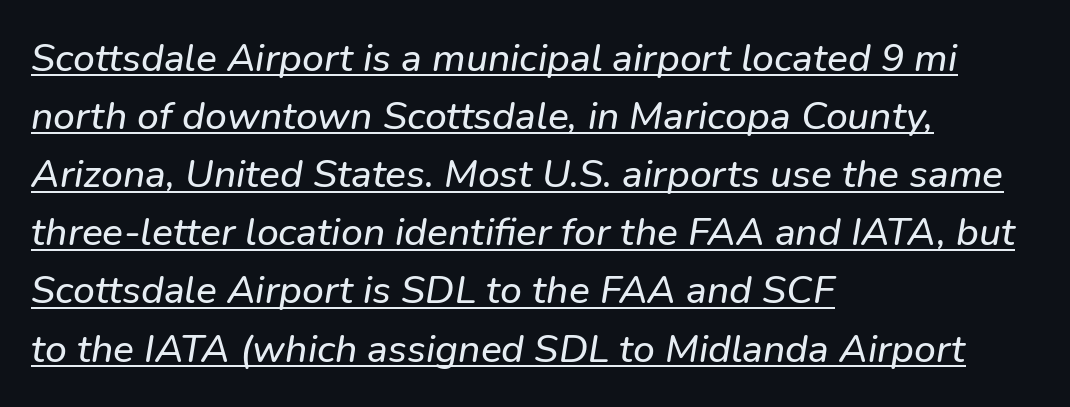
Q: Is the text italic (slanted)? A: Yes, it leans right by about 9 degrees.
Q: Is the text underlined? A: Yes.
Q: How is the paragraph aligned? A: Left-aligned.
Q: Is the spacing between letters normal or unusually wide? A: Normal.
Q: Is the spacing between lines tight, normal or loose? A: Normal.
Q: Width (condensed, normal, or wide)? A: Normal.
Q: Stroke contrast? A: Low.
Q: x-height? A: Medium.
Q: Monospaced? A: No.
